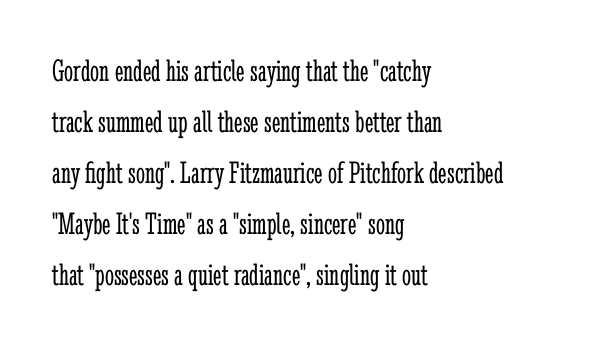
Q: Is the text bold? A: No.
Q: Is the text italic (slanted)? A: No, it is upright.
Q: Is the typeface a serif or a sans-serif typeface? A: Serif.
Q: Is the text underlined? A: No.
Q: How is the paragraph aligned? A: Left-aligned.
Q: Is the spacing between letters normal or unusually wide? A: Normal.
Q: Is the spacing between lines tight, normal or loose? A: Normal.
Q: Width (condensed, normal, or wide)? A: Condensed.
Q: Stroke contrast? A: Low.
Q: x-height? A: Medium.
Q: Monospaced? A: No.
